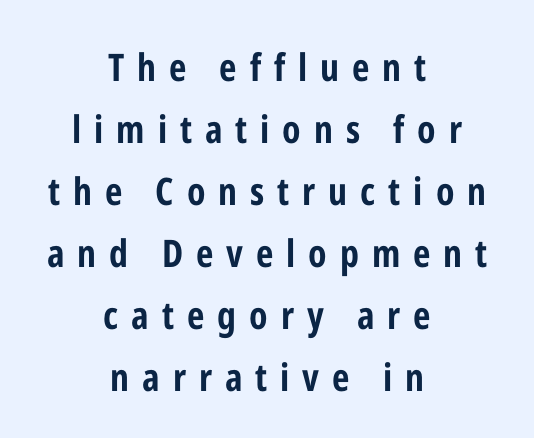
{"serif": "no", "italic": "no", "bold": "yes", "weight": "bold", "width": "condensed", "stroke_contrast": "low", "x_height": "medium", "monospaced": "no", "underline": "no", "align": "center", "line_spacing": "normal", "line_spacing_ratio": 1.63, "letter_spacing": "wide", "letter_spacing_em": 0.34, "glyph_px": 38}
